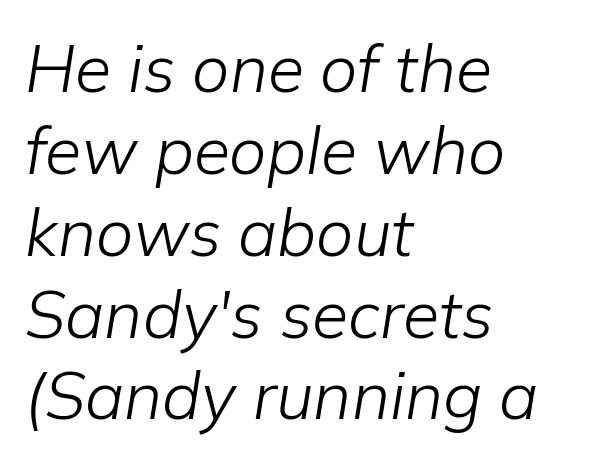
Q: Is the text bold? A: No.
Q: Is the text italic (slanted)? A: Yes, it leans right by about 9 degrees.
Q: Is the text underlined? A: No.
Q: How is the paragraph aligned? A: Left-aligned.
Q: Is the spacing between letters normal or unusually wide? A: Normal.
Q: Width (condensed, normal, or wide)? A: Normal.
Q: Stroke contrast? A: Low.
Q: x-height? A: Medium.
Q: Monospaced? A: No.
